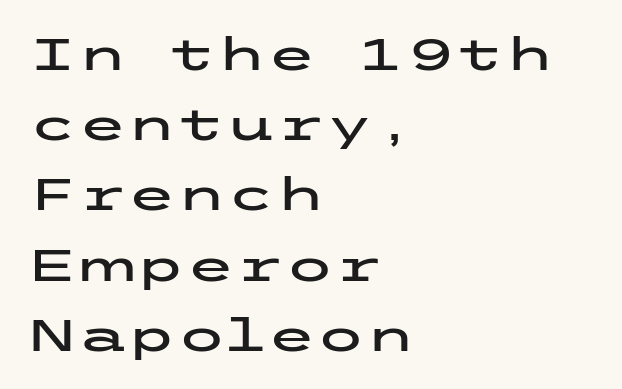
Q: Is the text italic (slanted)? A: No, it is upright.
Q: Is the typeface a serif or a sans-serif typeface? A: Sans-serif.
Q: Is the text underlined? A: No.
Q: How is the paragraph aligned? A: Left-aligned.
Q: Is the spacing between letters normal or unusually wide? A: Normal.
Q: Is the spacing between lines tight, normal or loose? A: Normal.
Q: Width (condensed, normal, or wide)? A: Wide.
Q: Stroke contrast? A: Low.
Q: x-height? A: Medium.
